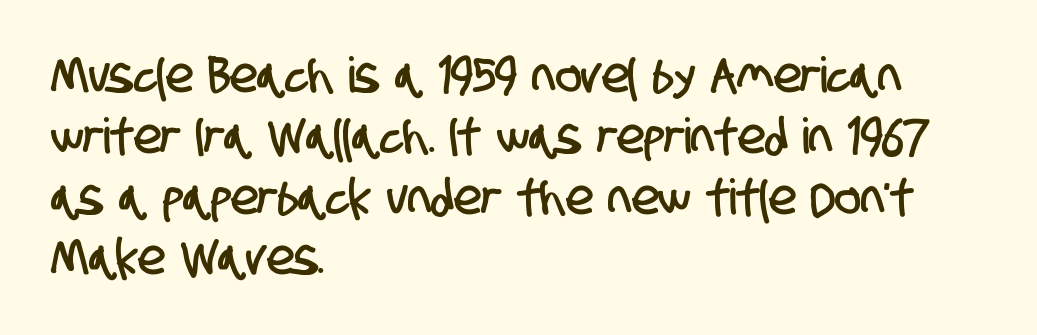
Teacher's note: observe the even left margin — that is flush-left alignment. Character widths vary here, with narrow letters taking less room than wide ones. Is this a sans? Yes — the strokes have no serifs. Quick note: underline off.
